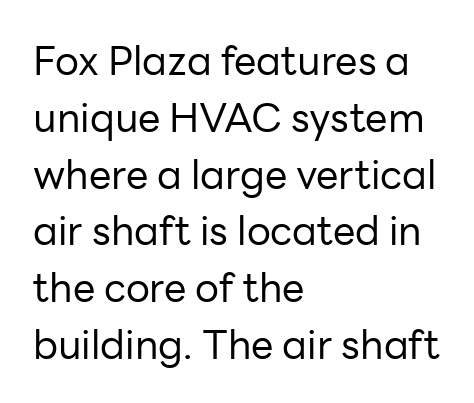
Q: Is the text bold? A: No.
Q: Is the text italic (slanted)? A: No, it is upright.
Q: Is the typeface a serif or a sans-serif typeface? A: Sans-serif.
Q: Is the text underlined? A: No.
Q: How is the paragraph aligned? A: Left-aligned.
Q: Is the spacing between letters normal or unusually wide? A: Normal.
Q: Is the spacing between lines tight, normal or loose? A: Normal.
Q: Width (condensed, normal, or wide)? A: Normal.
Q: Stroke contrast? A: Low.
Q: x-height? A: Medium.
Q: Monospaced? A: No.
